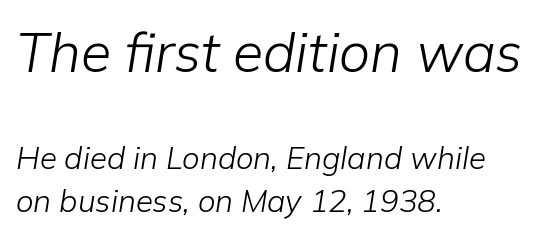
{"italic": "yes", "lean": "right", "slant_degrees": 9, "bold": "no", "weight": "light", "width": "normal", "stroke_contrast": "low", "x_height": "medium", "monospaced": "no", "underline": "no", "align": "left", "line_spacing": "normal", "line_spacing_ratio": 1.4, "letter_spacing": "normal", "letter_spacing_em": 0.0, "larger_block": "first", "size_ratio": 1.77, "glyph_px": 55}
